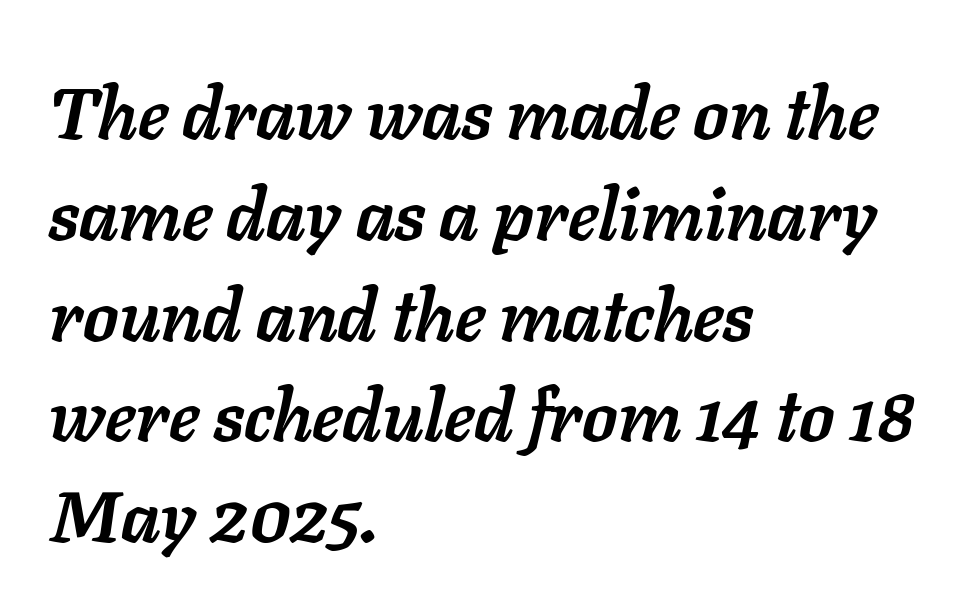
Q: Is the text bold? A: Yes.
Q: Is the text italic (slanted)? A: Yes, it leans right by about 11 degrees.
Q: Is the text underlined? A: No.
Q: How is the paragraph aligned? A: Left-aligned.
Q: Is the spacing between letters normal or unusually wide? A: Normal.
Q: Is the spacing between lines tight, normal or loose? A: Normal.
Q: Width (condensed, normal, or wide)? A: Normal.
Q: Stroke contrast? A: Low.
Q: x-height? A: Medium.
Q: Monospaced? A: No.
